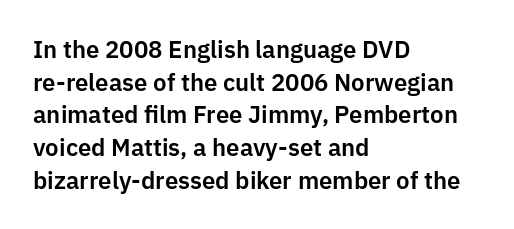
{"italic": "no", "underline": "no", "align": "left", "line_spacing": "normal", "line_spacing_ratio": 1.36, "letter_spacing": "normal", "letter_spacing_em": 0.0, "glyph_px": 24}
